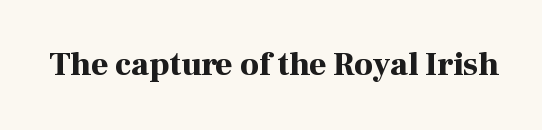
This is heavy type, rendered in bold. What kind of face is this? One with serifs. Descender tails drop into unmarked territory. What stands out about the letter spacing? Nothing — it is the standard amount.
